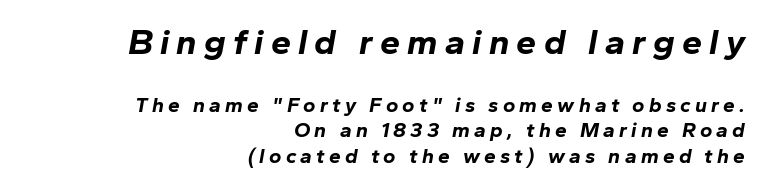
The letters advance in unequal steps, a hallmark of proportional type. The font's italic variant was chosen for this text. The type is letterspaced generously, with wide tracking. The area under the type is left untouched.
